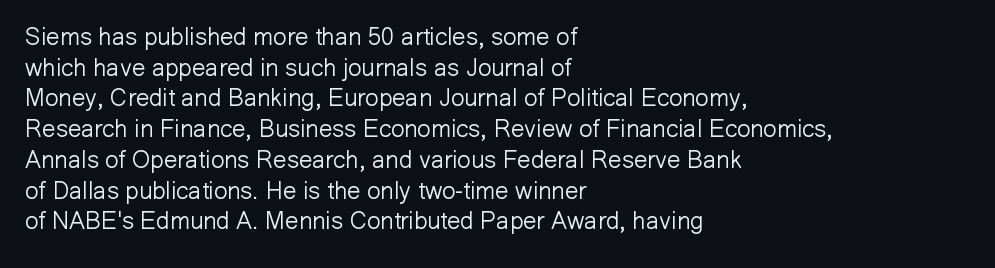
The image shows 24 px text type, upright; set left-aligned, normal line spacing (1.28x), normal letter spacing, not underlined.
